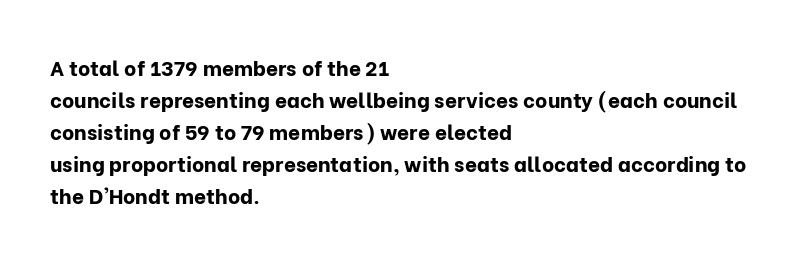
{"italic": "no", "bold": "yes", "underline": "no", "align": "left", "line_spacing": "normal", "line_spacing_ratio": 1.52, "letter_spacing": "normal", "letter_spacing_em": 0.0, "glyph_px": 21}
